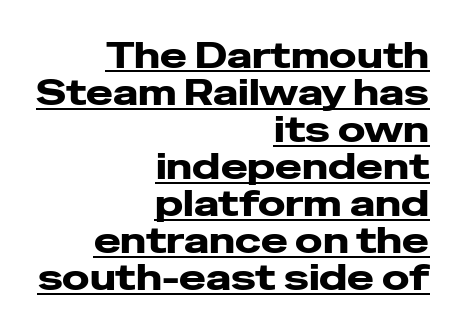
Q: Is the text italic (slanted)? A: No, it is upright.
Q: Is the typeface a serif or a sans-serif typeface? A: Sans-serif.
Q: Is the text underlined? A: Yes.
Q: How is the paragraph aligned? A: Right-aligned.
Q: Is the spacing between letters normal or unusually wide? A: Normal.
Q: Is the spacing between lines tight, normal or loose? A: Tight.
Q: Width (condensed, normal, or wide)? A: Wide.
Q: Stroke contrast? A: Low.
Q: x-height? A: Medium.
Q: Monospaced? A: No.
